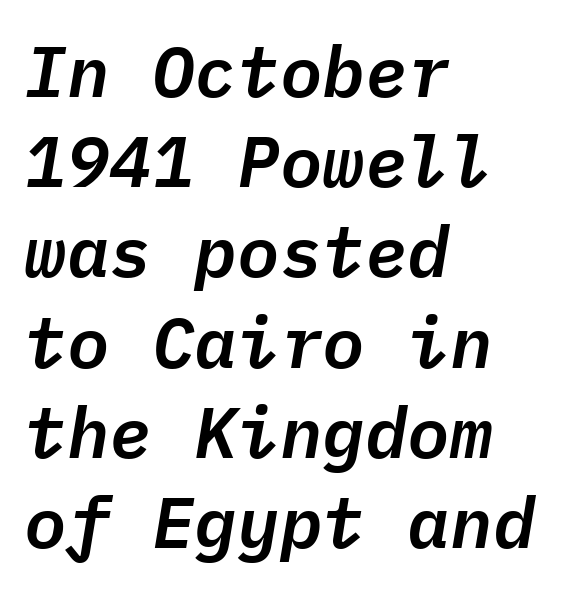
Q: Is the text italic (slanted)? A: Yes, it leans right by about 9 degrees.
Q: Is the text underlined? A: No.
Q: How is the paragraph aligned? A: Left-aligned.
Q: Is the spacing between letters normal or unusually wide? A: Normal.
Q: Is the spacing between lines tight, normal or loose? A: Normal.
Q: Width (condensed, normal, or wide)? A: Normal.
Q: Stroke contrast? A: Low.
Q: x-height? A: Medium.
Q: Monospaced? A: Yes.
